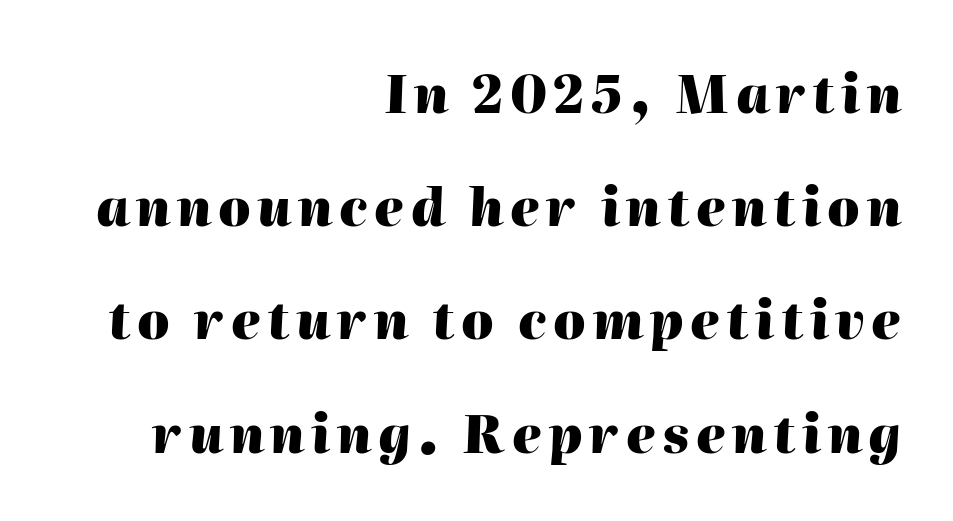
{"italic": "yes", "lean": "right", "slant_degrees": 2, "bold": "yes", "weight": "heavy", "width": "normal", "stroke_contrast": "high", "x_height": "medium", "monospaced": "no", "underline": "no", "align": "right", "line_spacing": "loose", "line_spacing_ratio": 2.22, "glyph_px": 51}
